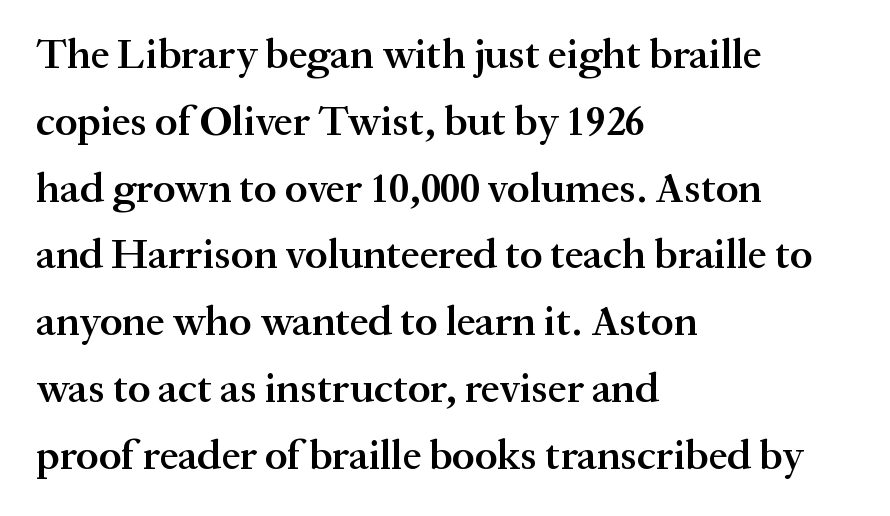
The image shows 42 px semibold serif type, upright; set left-aligned, normal line spacing (1.59x), normal letter spacing, not underlined; medium stroke contrast and a medium x-height.
